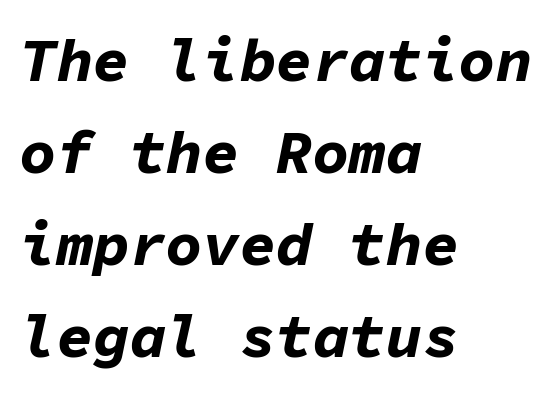
This is oblique type, the kind used for emphasis or titles. Honestly, there is no underline to notice here at all. Interline gaps are of average width in this sample. Each glyph is drawn with heavy, bold strokes. The face used here is monospaced, like something from a code editor. Between one letter and the next there's only the usual sliver of space.
